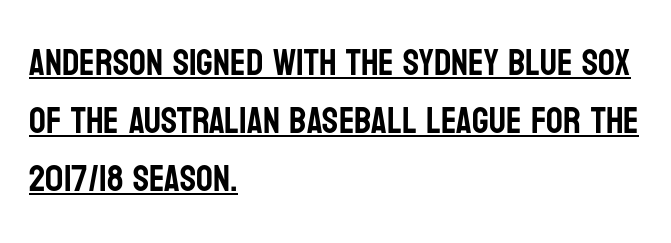
{"serif": "no", "italic": "no", "width": "condensed", "stroke_contrast": "low", "x_height": "large", "monospaced": "no", "underline": "yes", "align": "left", "line_spacing": "normal", "line_spacing_ratio": 1.57, "letter_spacing": "normal", "letter_spacing_em": 0.0, "glyph_px": 37}
